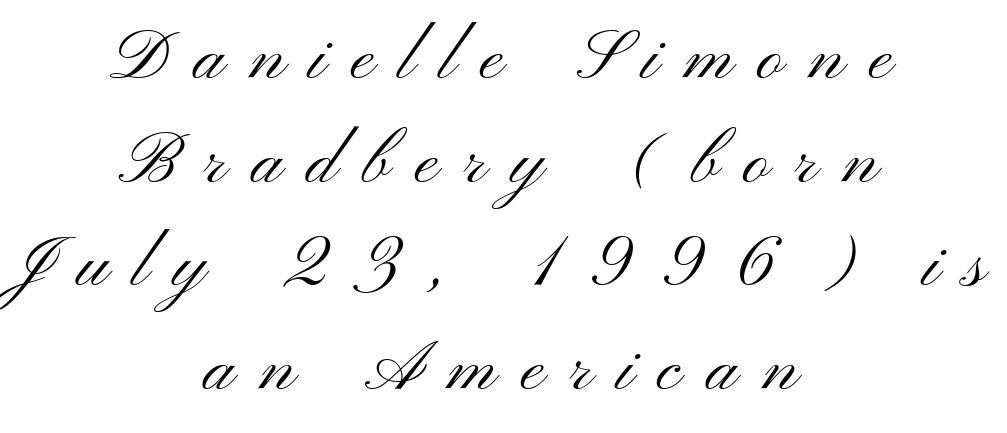
The image shows 71 px light, wide sans-serif type; set centered, normal line spacing (1.46x), unusually wide letter spacing (+0.35 em), not underlined; medium stroke contrast and a small x-height.
